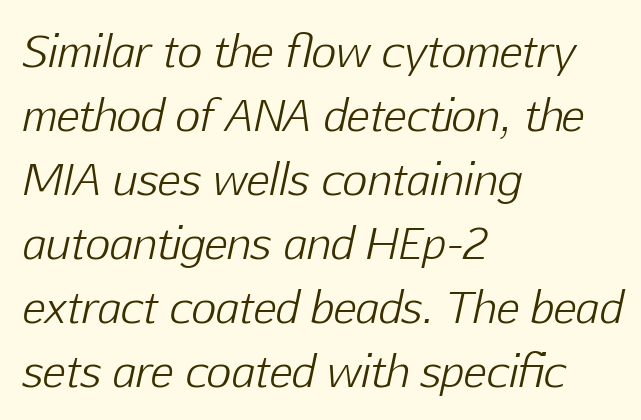
Q: Is the text bold? A: No.
Q: Is the text italic (slanted)? A: Yes, it leans right by about 12 degrees.
Q: Is the text underlined? A: No.
Q: How is the paragraph aligned? A: Left-aligned.
Q: Is the spacing between letters normal or unusually wide? A: Normal.
Q: Is the spacing between lines tight, normal or loose? A: Normal.
Q: Width (condensed, normal, or wide)? A: Normal.
Q: Stroke contrast? A: Low.
Q: x-height? A: Medium.
Q: Monospaced? A: No.
